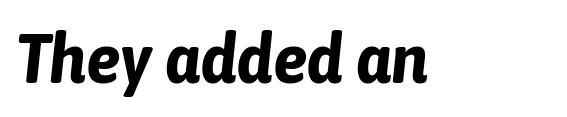
Q: Is the text bold? A: Yes.
Q: Is the text italic (slanted)? A: Yes, it leans right by about 6 degrees.
Q: Is the text underlined? A: No.
Q: Is the spacing between letters normal or unusually wide? A: Normal.
Q: Width (condensed, normal, or wide)? A: Condensed.
Q: Stroke contrast? A: Low.
Q: x-height? A: Medium.
Q: Monospaced? A: No.
